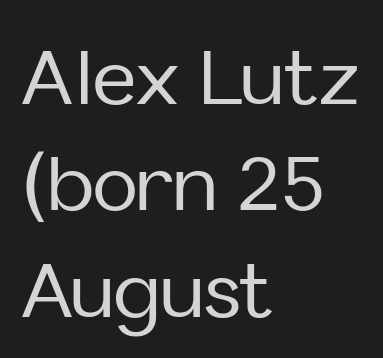
When letters stand straight like this, we call the style roman or upright. Only glyphs here, with clear space below each row. The lines in this sample share a left origin and differ only in where they stop. Is this a sans? Yes — the strokes have no serifs.
